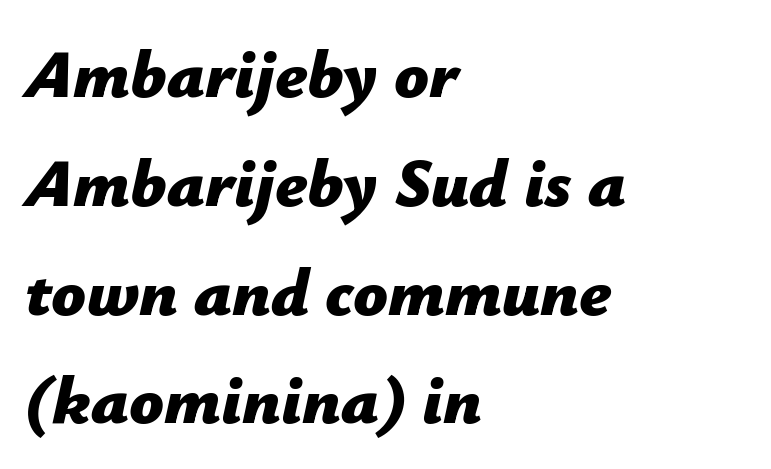
The image shows 68 px bold type, italic (leaning right); set left-aligned, normal line spacing (1.6x), normal letter spacing, not underlined; low stroke contrast and a medium x-height.
